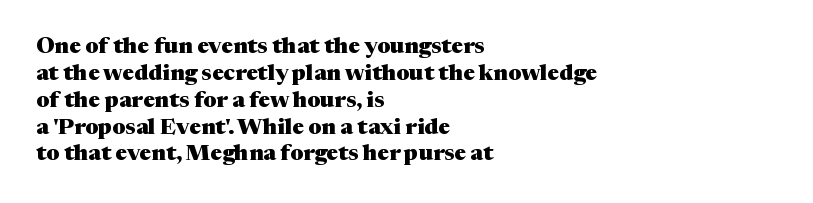
{"italic": "no", "bold": "yes", "underline": "no", "align": "left", "line_spacing_ratio": 1.22, "letter_spacing": "normal", "letter_spacing_em": 0.0, "glyph_px": 22}
